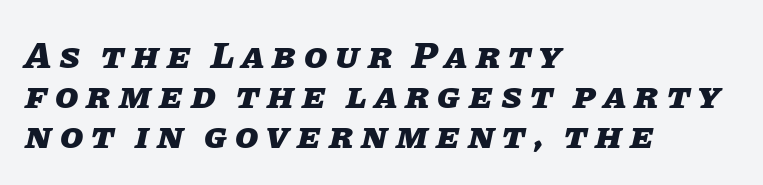
The image shows 38 px heavy type, italic (leaning right); set left-aligned, tight line spacing (1.05x), unusually wide letter spacing (+0.21 em), not underlined; low stroke contrast and a large x-height.
